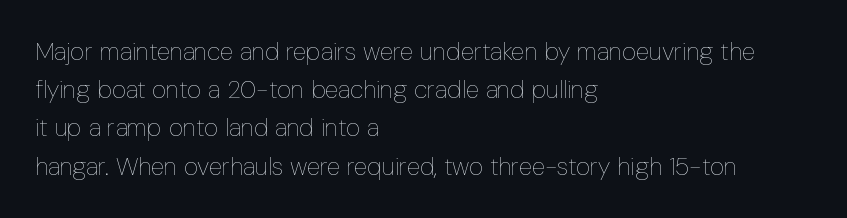
Q: Is the text bold? A: No.
Q: Is the text italic (slanted)? A: No, it is upright.
Q: Is the text underlined? A: No.
Q: How is the paragraph aligned? A: Left-aligned.
Q: Is the spacing between letters normal or unusually wide? A: Normal.
Q: Is the spacing between lines tight, normal or loose? A: Normal.
